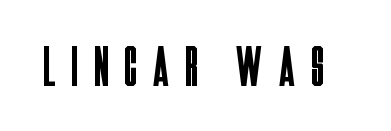
The image shows 57 px regular-weight, condensed sans-serif type, upright; set unusually wide letter spacing (+0.29 em), not underlined; low stroke contrast and a large x-height.
